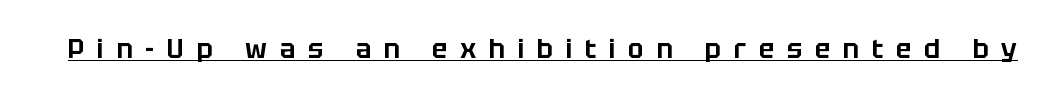
Q: Is the text italic (slanted)? A: No, it is upright.
Q: Is the text underlined? A: Yes.
Q: Is the spacing between letters normal or unusually wide? A: Unusually wide.
